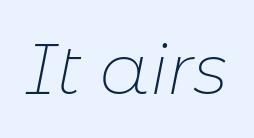
The image shows 70 px thin type, italic (leaning right); set normal letter spacing, not underlined; low stroke contrast and a medium x-height.
